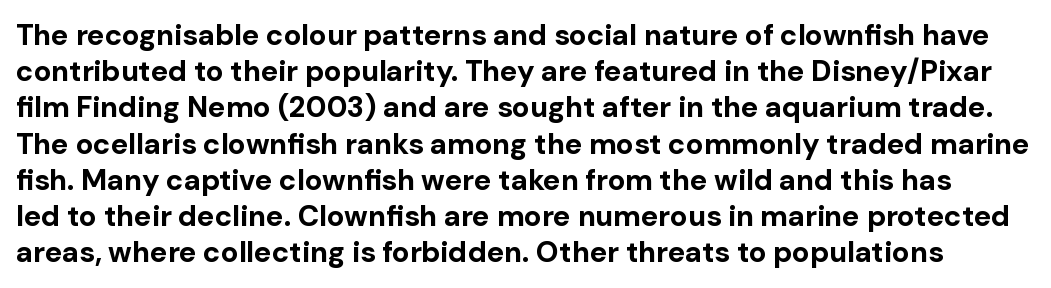
{"serif": "no", "italic": "no", "bold": "yes", "weight": "bold", "width": "normal", "stroke_contrast": "low", "x_height": "medium", "monospaced": "no", "underline": "no", "line_spacing": "normal", "line_spacing_ratio": 1.25, "letter_spacing": "normal", "letter_spacing_em": 0.0, "glyph_px": 29}
